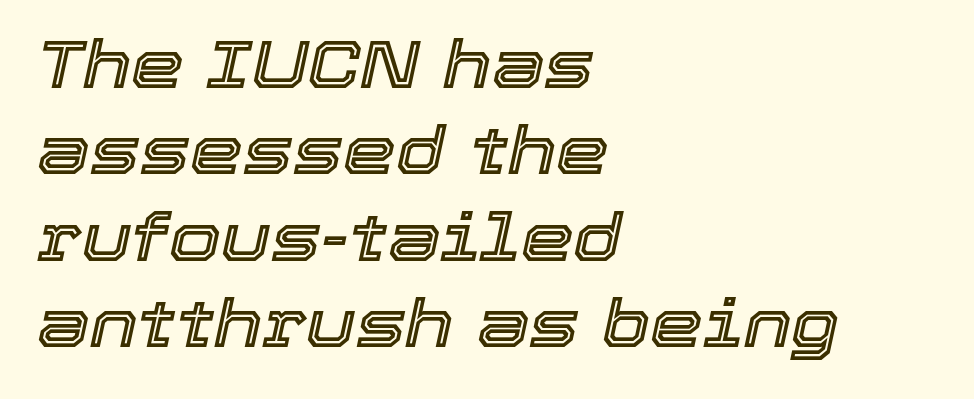
Does the copy run flush right? No — it runs flush left. Rule under the text: the space is simply empty. Yep, that's italic — everything's leaning. Regarding leading, the lines here are spaced in the standard way. These lines are rendered in a variable-pitch font.
